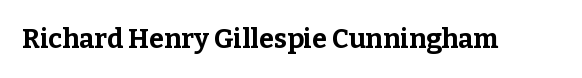
Q: Is the text bold? A: Yes.
Q: Is the text italic (slanted)? A: No, it is upright.
Q: Is the text underlined? A: No.
Q: Is the spacing between letters normal or unusually wide? A: Normal.
